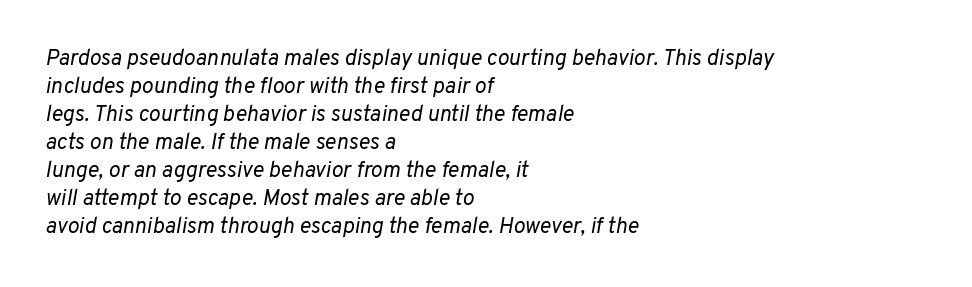
Q: Is the text bold? A: No.
Q: Is the text italic (slanted)? A: Yes, it leans right by about 10 degrees.
Q: Is the text underlined? A: No.
Q: How is the paragraph aligned? A: Left-aligned.
Q: Is the spacing between letters normal or unusually wide? A: Normal.
Q: Is the spacing between lines tight, normal or loose? A: Normal.
